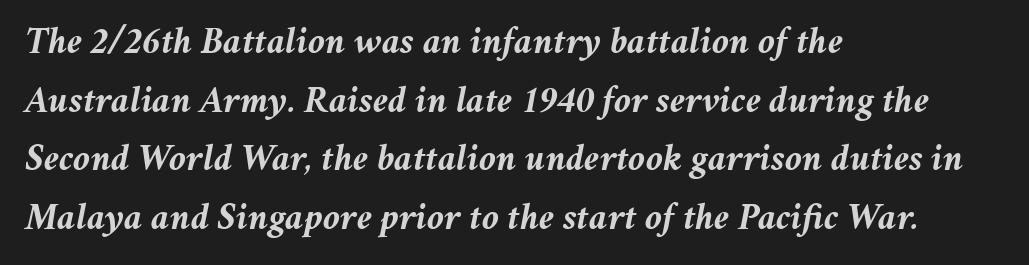
Q: Is the text bold? A: Yes.
Q: Is the text italic (slanted)? A: Yes, it leans right by about 11 degrees.
Q: Is the text underlined? A: No.
Q: How is the paragraph aligned? A: Left-aligned.
Q: Is the spacing between letters normal or unusually wide? A: Normal.
Q: Is the spacing between lines tight, normal or loose? A: Normal.
Q: Width (condensed, normal, or wide)? A: Normal.
Q: Stroke contrast? A: Medium.
Q: x-height? A: Medium.
Q: Monospaced? A: No.
